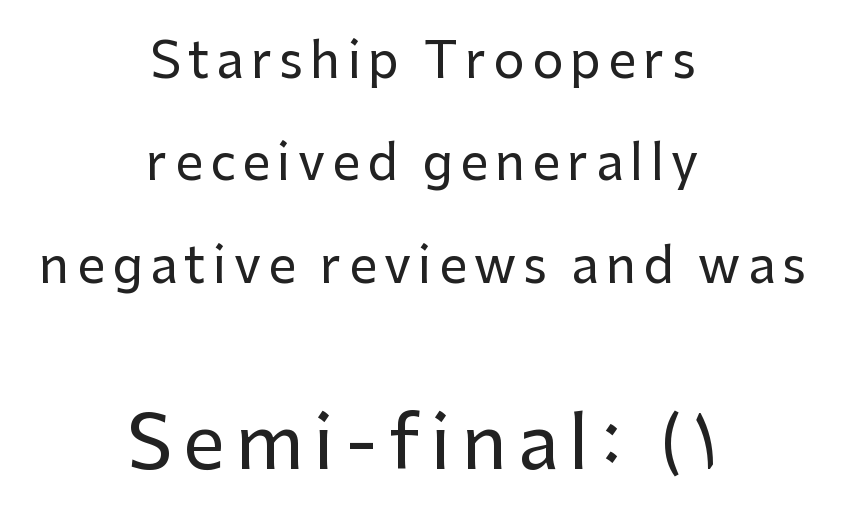
The image shows 73 px sans-serif type, upright; set centered, loose line spacing (2.09x), not underlined; the second (bottom) block is 1.49x larger; low stroke contrast and a medium x-height.
